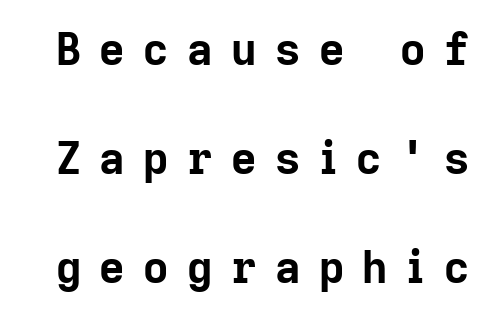
Q: Is the text bold? A: Yes.
Q: Is the text italic (slanted)? A: No, it is upright.
Q: Is the typeface a serif or a sans-serif typeface? A: Sans-serif.
Q: Is the text underlined? A: No.
Q: Is the spacing between letters normal or unusually wide? A: Unusually wide.
Q: Is the spacing between lines tight, normal or loose? A: Loose.
Q: Width (condensed, normal, or wide)? A: Normal.
Q: Stroke contrast? A: Low.
Q: x-height? A: Medium.
Q: Monospaced? A: No.
